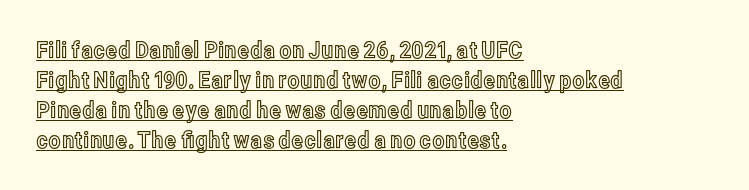
{"italic": "no", "underline": "yes", "align": "left", "line_spacing": "normal", "line_spacing_ratio": 1.3, "letter_spacing": "normal", "letter_spacing_em": 0.0, "glyph_px": 23}
